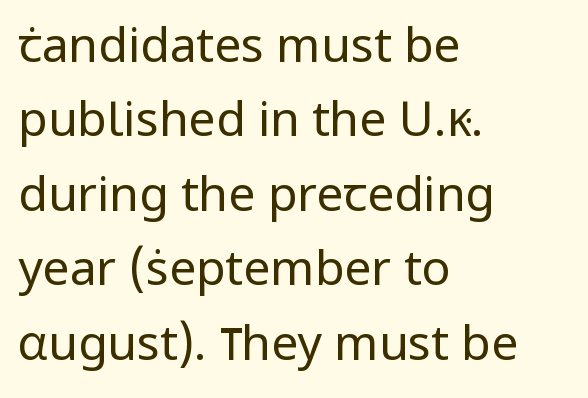
Q: Is the text bold? A: No.
Q: Is the text italic (slanted)? A: No, it is upright.
Q: Is the typeface a serif or a sans-serif typeface? A: Sans-serif.
Q: Is the text underlined? A: No.
Q: How is the paragraph aligned? A: Left-aligned.
Q: Is the spacing between letters normal or unusually wide? A: Normal.
Q: Is the spacing between lines tight, normal or loose? A: Normal.
Q: Width (condensed, normal, or wide)? A: Normal.
Q: Stroke contrast? A: Low.
Q: x-height? A: Medium.
Q: Monospaced? A: No.
